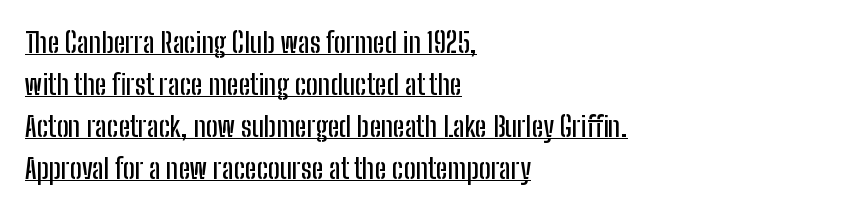
Q: Is the text italic (slanted)? A: No, it is upright.
Q: Is the typeface a serif or a sans-serif typeface? A: Sans-serif.
Q: Is the text underlined? A: Yes.
Q: How is the paragraph aligned? A: Left-aligned.
Q: Is the spacing between letters normal or unusually wide? A: Normal.
Q: Is the spacing between lines tight, normal or loose? A: Normal.
Q: Width (condensed, normal, or wide)? A: Condensed.
Q: Stroke contrast? A: Low.
Q: x-height? A: Medium.
Q: Monospaced? A: No.
